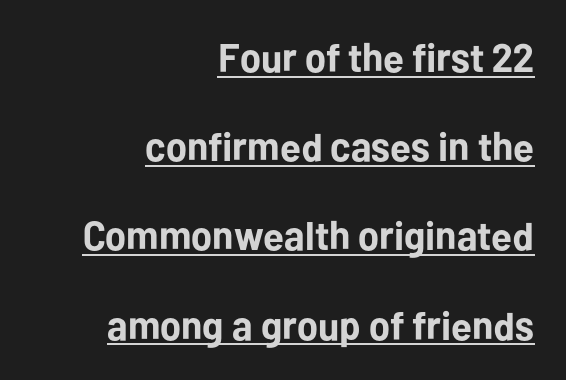
The image shows 40 px bold sans-serif type, upright; set right-aligned, loose line spacing (2.23x), normal letter spacing, underlined; low stroke contrast and a medium x-height.
